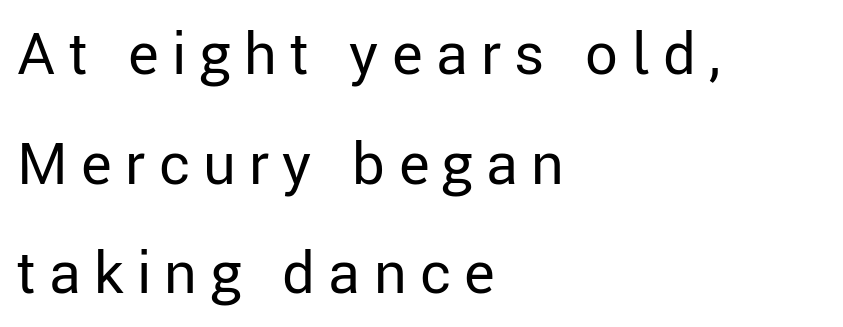
The words here are not underlined. Line starts are locked; line ends wander. Ink coverage per letter is moderate at most. Honestly, the letter spacing is so wide it's the main thing you notice.
